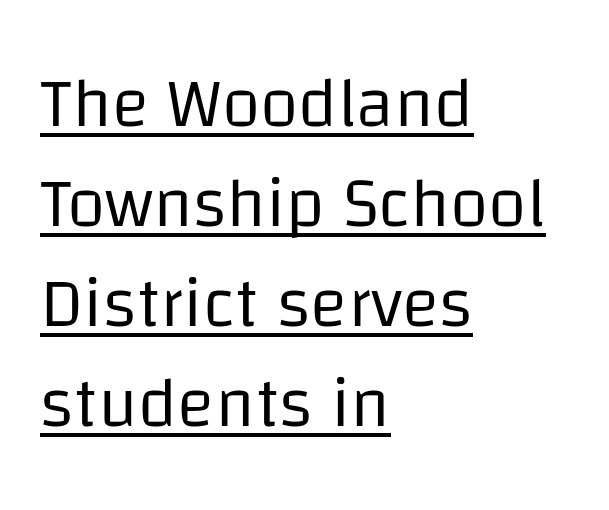
{"serif": "no", "italic": "no", "bold": "no", "weight": "regular", "width": "normal", "stroke_contrast": "low", "x_height": "large", "monospaced": "no", "underline": "yes", "align": "left", "line_spacing": "normal", "line_spacing_ratio": 1.43, "letter_spacing": "normal", "letter_spacing_em": 0.0, "glyph_px": 70}
